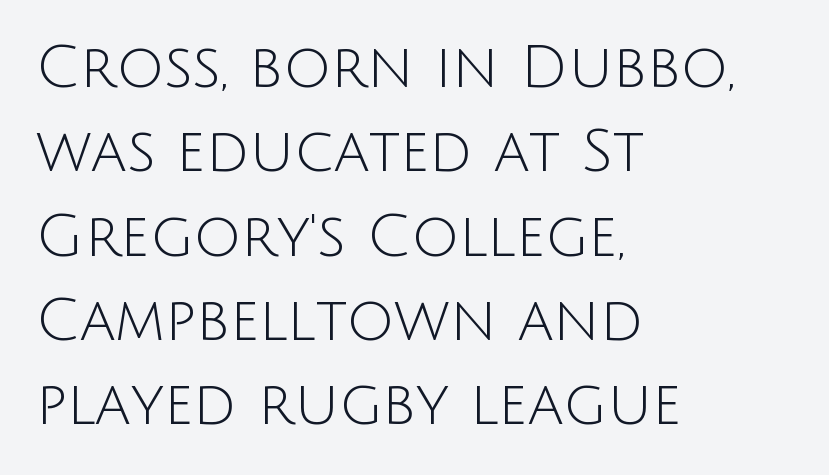
Q: Is the text bold? A: No.
Q: Is the text italic (slanted)? A: No, it is upright.
Q: Is the typeface a serif or a sans-serif typeface? A: Sans-serif.
Q: Is the text underlined? A: No.
Q: How is the paragraph aligned? A: Left-aligned.
Q: Is the spacing between letters normal or unusually wide? A: Normal.
Q: Is the spacing between lines tight, normal or loose? A: Normal.
Q: Width (condensed, normal, or wide)? A: Normal.
Q: Stroke contrast? A: Low.
Q: x-height? A: Large.
Q: Monospaced? A: No.
